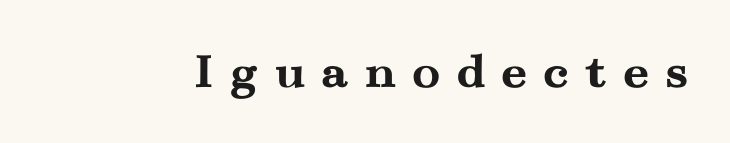
The rendering shows small feet on the letterforms — a serif design. When letters stand straight like this, we call the style roman or upright. The string is rendered with underlining switched off. These lines carry a lot of weight — the face is fully bold. Tracking here is generous; glyphs stand well apart from one another. Note the varied advance widths — an 'i' is clearly narrower than an 'm'.
